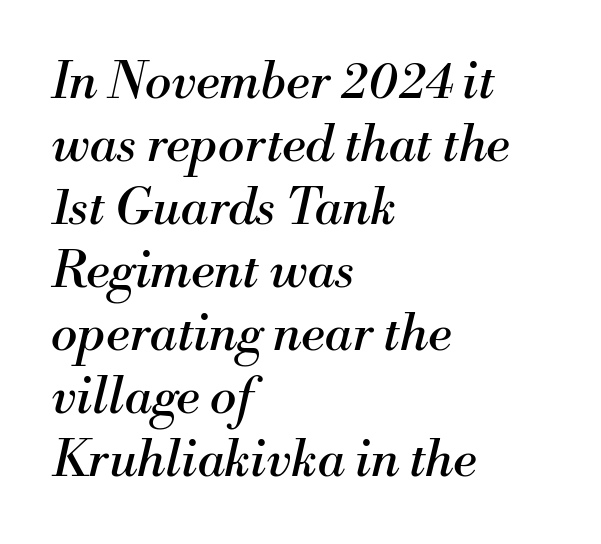
The image shows 50 px regular-weight serif type, italic (leaning right); set left-aligned, normal line spacing (1.26x), normal letter spacing, not underlined; medium stroke contrast and a small x-height.
